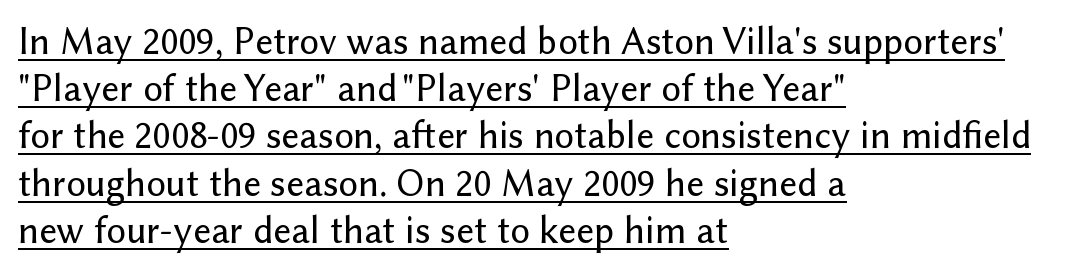
Spacing verdict: proportional, widths tailored to each character. Layout note: lines flush left. This is underlined copy, the kind a proofreader might mark for attention. These lines were composed using upright roman letters.
